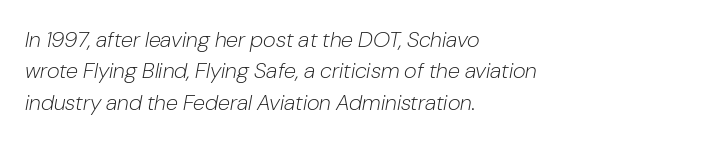
{"italic": "yes", "lean": "right", "slant_degrees": 10, "bold": "no", "underline": "no", "align": "left", "line_spacing": "normal", "line_spacing_ratio": 1.43, "letter_spacing": "normal", "letter_spacing_em": 0.0, "glyph_px": 22}
